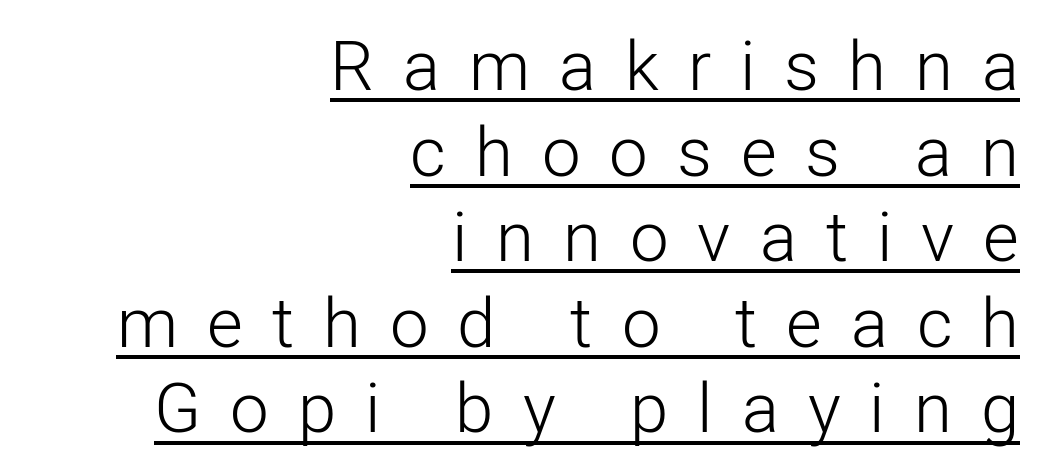
The image shows 69 px light sans-serif type, upright; set right-aligned, line spacing 1.24x, unusually wide letter spacing (+0.42 em), underlined; low stroke contrast and a medium x-height.
